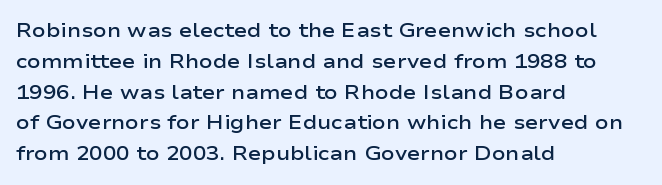
{"italic": "no", "bold": "semi", "underline": "no", "align": "left", "line_spacing": "normal", "line_spacing_ratio": 1.54, "letter_spacing": "normal", "letter_spacing_em": 0.0, "glyph_px": 20}
